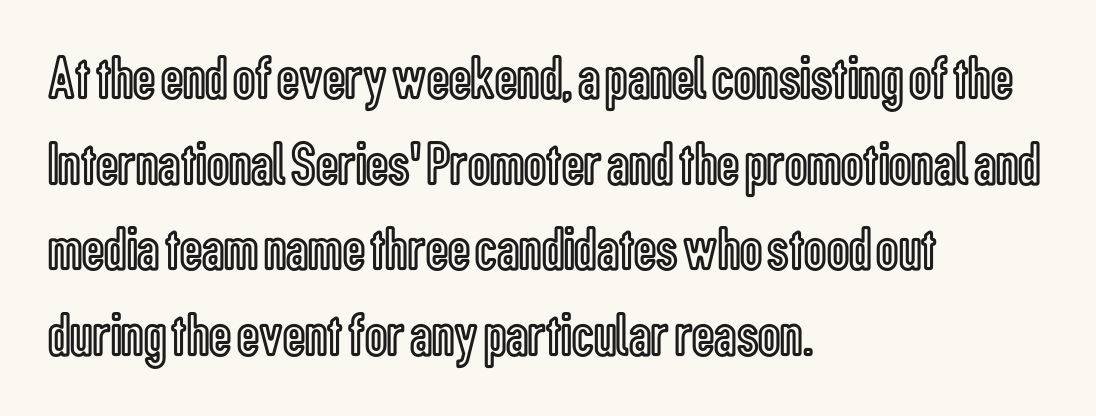
{"italic": "no", "width": "condensed", "x_height": "medium", "monospaced": "no", "underline": "no", "align": "left", "line_spacing": "normal", "line_spacing_ratio": 1.38, "letter_spacing": "normal", "letter_spacing_em": 0.0, "glyph_px": 62}
